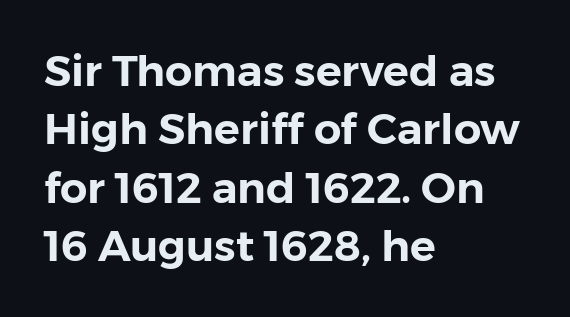
Does the type have serifs? No, each stem ends abruptly. This rendering uses left alignment, leaving the right contour irregular. Rule under the text: the space is simply empty. A typesetter would call this leading conventional body-copy spacing. Do the characters align in a grid? No, the font is proportional.
